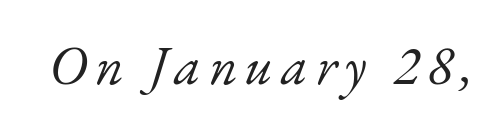
{"serif": "yes", "italic": "yes", "lean": "right", "slant_degrees": 17, "bold": "no", "weight": "light", "width": "normal", "stroke_contrast": "low", "x_height": "small", "monospaced": "no", "underline": "no", "glyph_px": 55}
